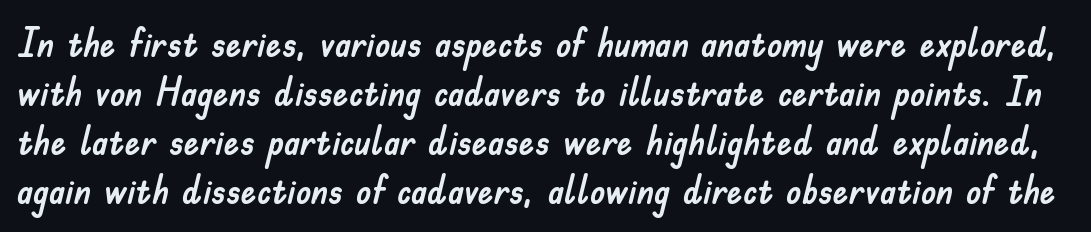
Q: Is the text italic (slanted)? A: Yes.
Q: Is the typeface a serif or a sans-serif typeface? A: Sans-serif.
Q: Is the text underlined? A: No.
Q: Is the spacing between letters normal or unusually wide? A: Normal.
Q: Is the spacing between lines tight, normal or loose? A: Normal.
Q: Width (condensed, normal, or wide)? A: Normal.
Q: Stroke contrast? A: Low.
Q: x-height? A: Small.
Q: Monospaced? A: No.
